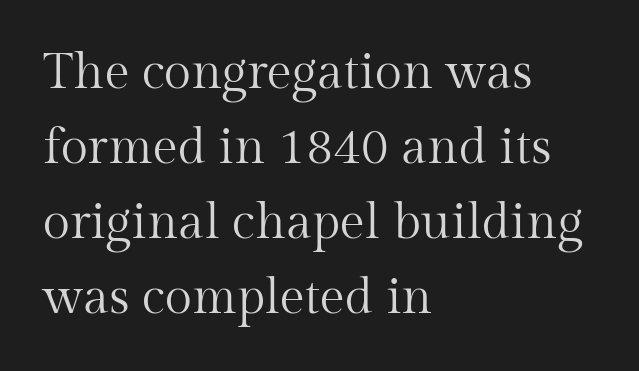
{"serif": "yes", "italic": "no", "bold": "no", "weight": "regular", "width": "normal", "stroke_contrast": "medium", "x_height": "medium", "monospaced": "no", "underline": "no", "align": "left", "line_spacing": "normal", "line_spacing_ratio": 1.5, "letter_spacing": "normal", "letter_spacing_em": 0.0, "glyph_px": 50}
